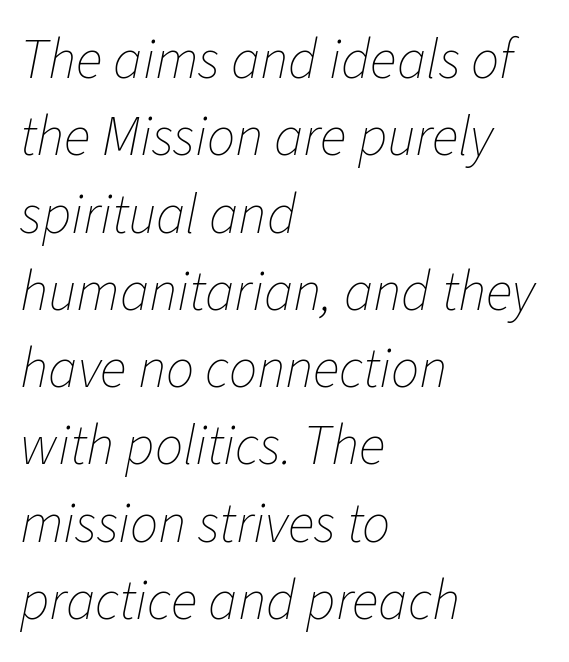
{"italic": "yes", "lean": "right", "slant_degrees": 11, "bold": "no", "weight": "thin", "width": "normal", "stroke_contrast": "low", "x_height": "medium", "monospaced": "no", "underline": "no", "align": "left", "line_spacing": "normal", "line_spacing_ratio": 1.38, "letter_spacing": "normal", "letter_spacing_em": 0.0, "glyph_px": 56}
